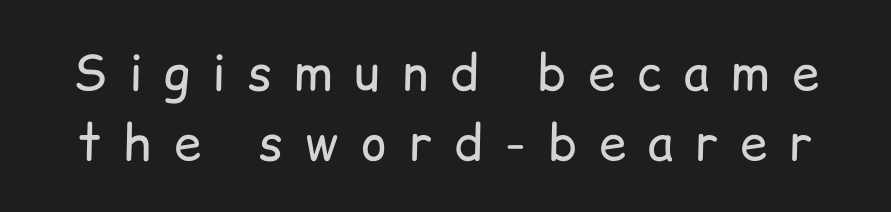
Unmarked baselines from the first word to the last. You can tell from the bare stems that sans-serif type was used. Caption: expanded tracking, letters set apart. Think standard paragraph weight, or any step lighter than that. Varying glyph widths throughout — classic text-font behaviour.
